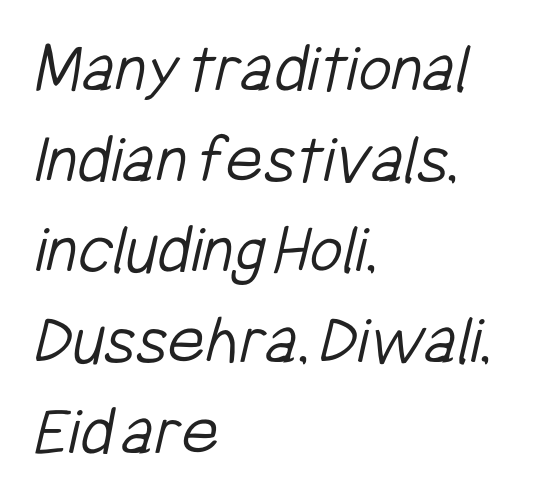
Tracking value appears to be zero — textbook default spacing. Vertical spacing — default. Are there feet on the stems? There aren't — it's a sans. This sample has the flowing, uneven cadence of proportional lettering. Descenders are the only things crossing below the line.
